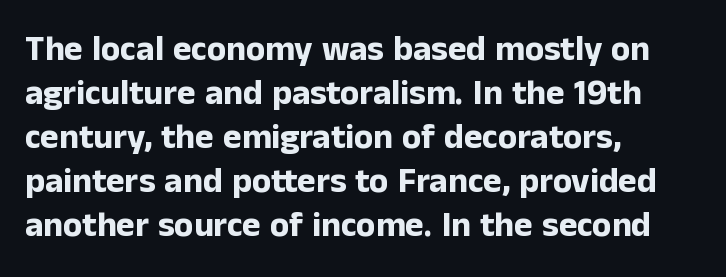
{"serif": "no", "italic": "no", "bold": "yes", "weight": "bold", "width": "normal", "stroke_contrast": "low", "x_height": "medium", "monospaced": "no", "underline": "no", "align": "left", "line_spacing": "normal", "line_spacing_ratio": 1.26, "letter_spacing": "normal", "letter_spacing_em": 0.0, "glyph_px": 35}
